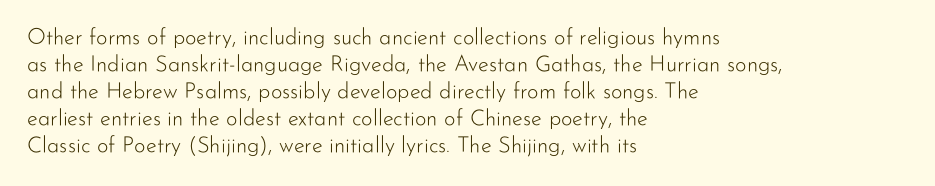
Beneath every word, the page is bare. The lettering holds an erect, upright posture throughout. Caption: face not bold, strokes unweighted. The gaps between neighbouring characters are ordinary and unremarkable.
